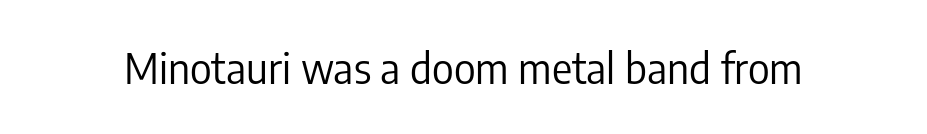
{"serif": "no", "italic": "no", "bold": "no", "weight": "regular", "width": "condensed", "stroke_contrast": "low", "x_height": "medium", "monospaced": "no", "underline": "no", "letter_spacing": "normal", "letter_spacing_em": 0.0, "glyph_px": 42}
